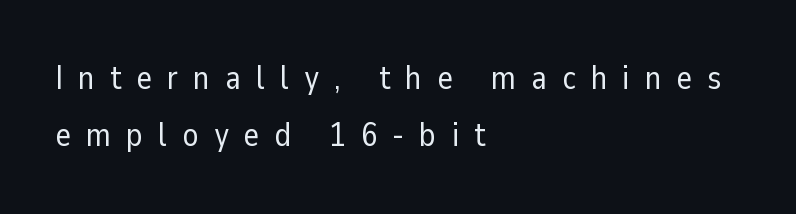
{"serif": "no", "italic": "no", "bold": "no", "weight": "regular", "width": "normal", "stroke_contrast": "low", "x_height": "medium", "monospaced": "no", "underline": "no", "align": "left", "line_spacing_ratio": 1.74, "letter_spacing": "wide", "letter_spacing_em": 0.46, "glyph_px": 33}
